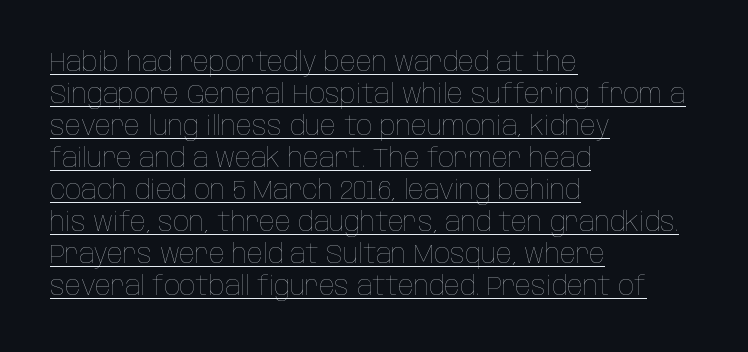
Q: Is the text bold? A: No.
Q: Is the text italic (slanted)? A: No, it is upright.
Q: Is the text underlined? A: Yes.
Q: How is the paragraph aligned? A: Left-aligned.
Q: Is the spacing between letters normal or unusually wide? A: Normal.
